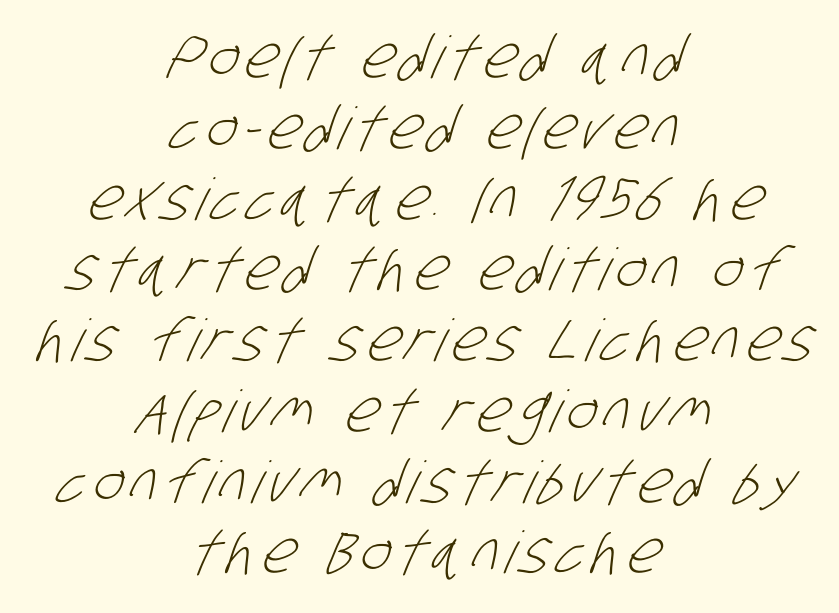
{"serif": "no", "bold": "no", "weight": "light", "width": "condensed", "stroke_contrast": "low", "x_height": "large", "monospaced": "no", "underline": "no", "align": "center", "line_spacing_ratio": 1.22, "glyph_px": 58}
